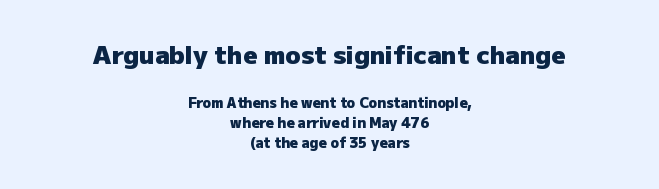
{"italic": "no", "bold": "yes", "underline": "no", "align": "center", "line_spacing": "normal", "line_spacing_ratio": 1.44, "letter_spacing": "normal", "letter_spacing_em": 0.0, "larger_block": "first", "size_ratio": 1.79, "glyph_px": 25}
